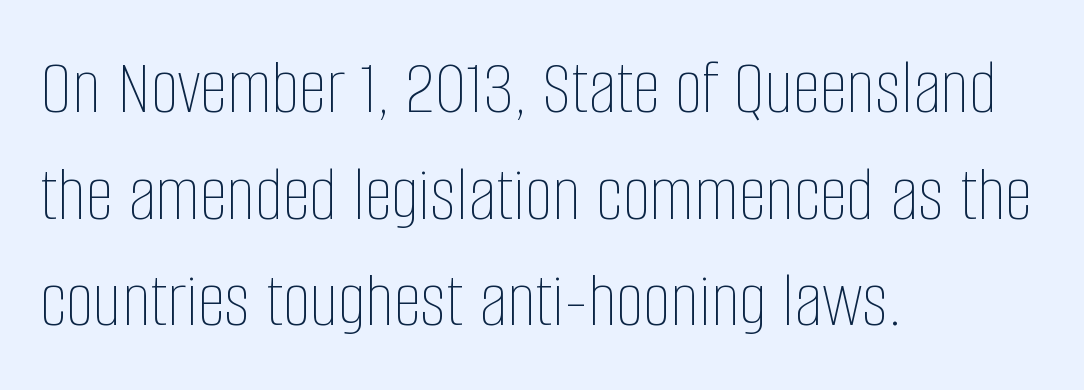
{"italic": "no", "bold": "no", "weight": "thin", "width": "condensed", "stroke_contrast": "low", "x_height": "large", "monospaced": "no", "underline": "no", "align": "left", "line_spacing": "normal", "line_spacing_ratio": 1.35, "letter_spacing": "normal", "letter_spacing_em": 0.0, "glyph_px": 79}
